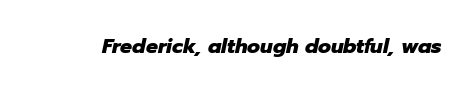
Underline: absent. Strokes here are thick enough to call this a true bold. The face used here is rendered with its standard letterfit. The axis of the letterforms is tilted away from vertical.
